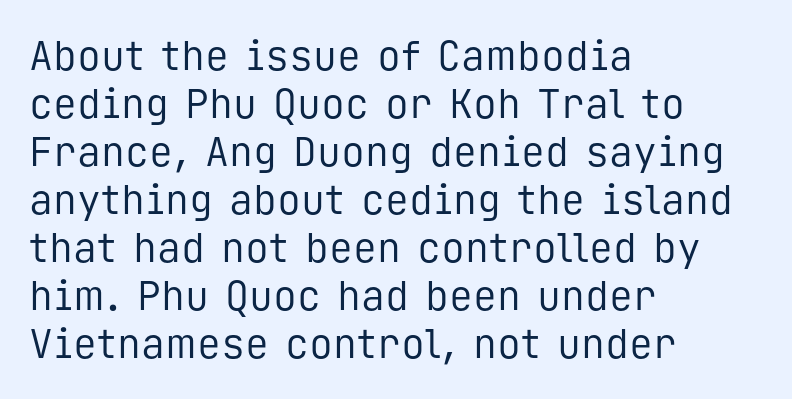
Is the stroke heavy? The answer is a plain regular-or-lighter. The string is rendered with underlining switched off. Teacher's note: observe the even left margin — that is flush-left alignment. Does the lettering tilt? It doesn't — this is upright.
